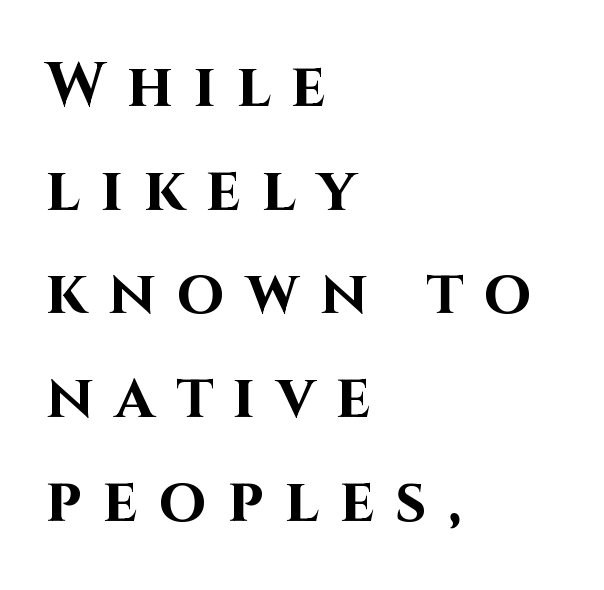
The image shows 61 px bold sans-serif type, upright; set left-aligned, normal line spacing (1.7x), unusually wide letter spacing (+0.35 em), not underlined; high stroke contrast and a large x-height.
